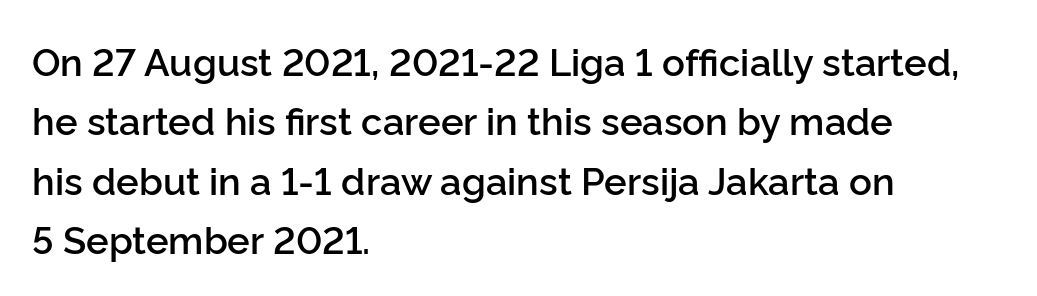
Q: Is the text bold? A: Semi-bold.
Q: Is the text italic (slanted)? A: No, it is upright.
Q: Is the typeface a serif or a sans-serif typeface? A: Sans-serif.
Q: Is the text underlined? A: No.
Q: How is the paragraph aligned? A: Left-aligned.
Q: Is the spacing between letters normal or unusually wide? A: Normal.
Q: Is the spacing between lines tight, normal or loose? A: Normal.
Q: Width (condensed, normal, or wide)? A: Normal.
Q: Stroke contrast? A: Low.
Q: x-height? A: Medium.
Q: Monospaced? A: No.
